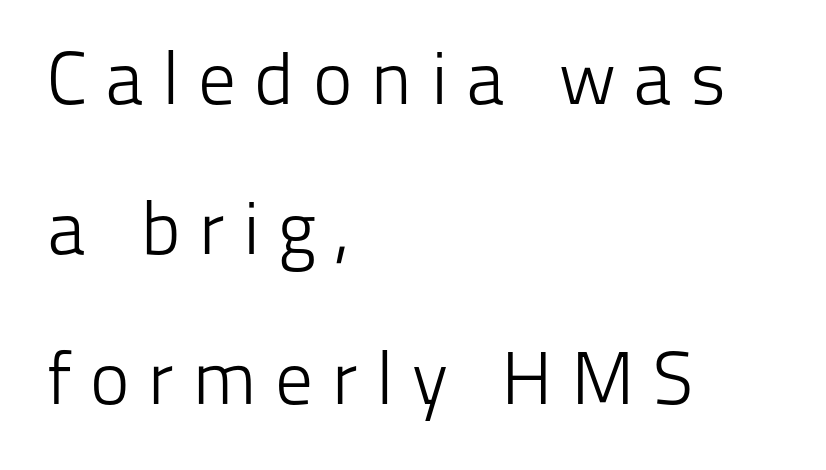
The image shows 75 px light sans-serif type, upright; set left-aligned, loose line spacing (2.0x), unusually wide letter spacing (+0.24 em), not underlined; low stroke contrast and a medium x-height.
